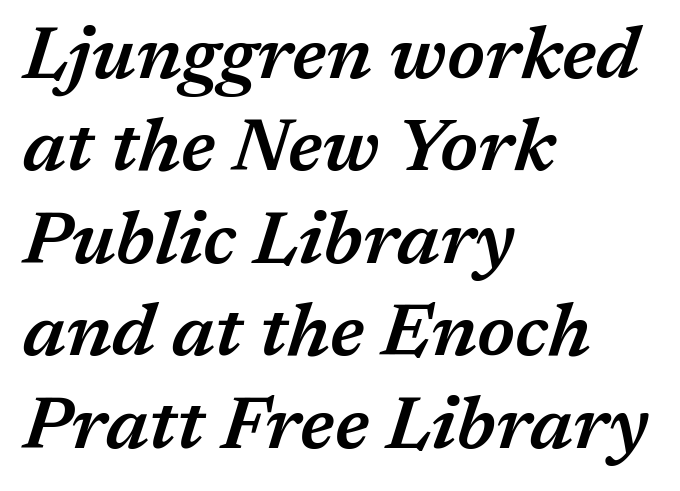
Q: Is the text bold? A: Semi-bold.
Q: Is the text italic (slanted)? A: Yes, it leans right by about 17 degrees.
Q: Is the text underlined? A: No.
Q: How is the paragraph aligned? A: Left-aligned.
Q: Is the spacing between letters normal or unusually wide? A: Normal.
Q: Is the spacing between lines tight, normal or loose? A: Normal.
Q: Width (condensed, normal, or wide)? A: Normal.
Q: Stroke contrast? A: Medium.
Q: x-height? A: Medium.
Q: Monospaced? A: No.
